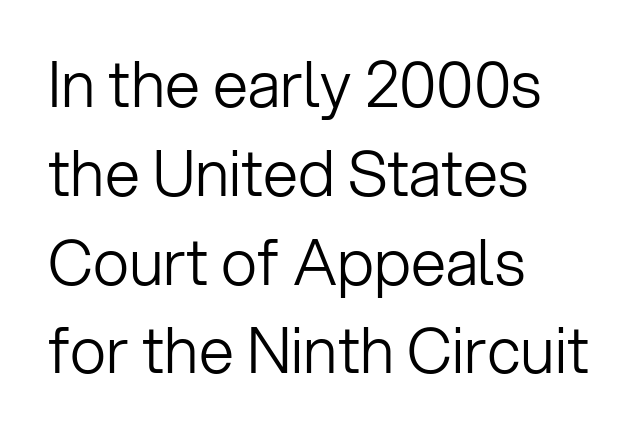
The image shows 63 px light sans-serif type, upright; set left-aligned, normal line spacing (1.41x), normal letter spacing, not underlined; low stroke contrast and a medium x-height.
